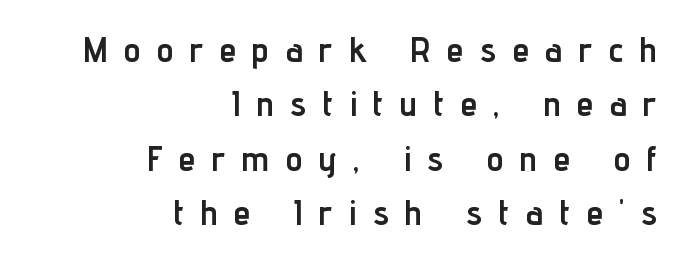
The image shows 34 px semibold, condensed sans-serif type, upright; set right-aligned, normal line spacing (1.6x), unusually wide letter spacing (+0.49 em), not underlined; low stroke contrast and a medium x-height.
